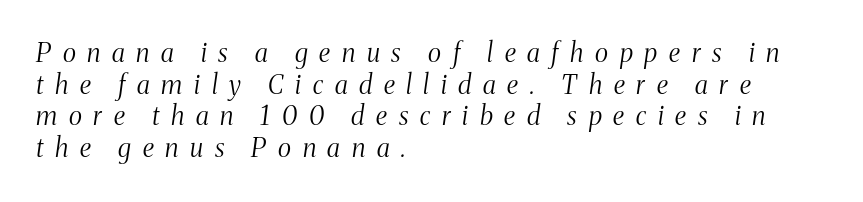
Nobody drew a line under any word here. Layout note: lines flush left. Does extra space separate the letters? Yes, quite a lot of it. The characters are drawn with everyday or finer stroke widths. In terms of posture, this sample is oblique.
